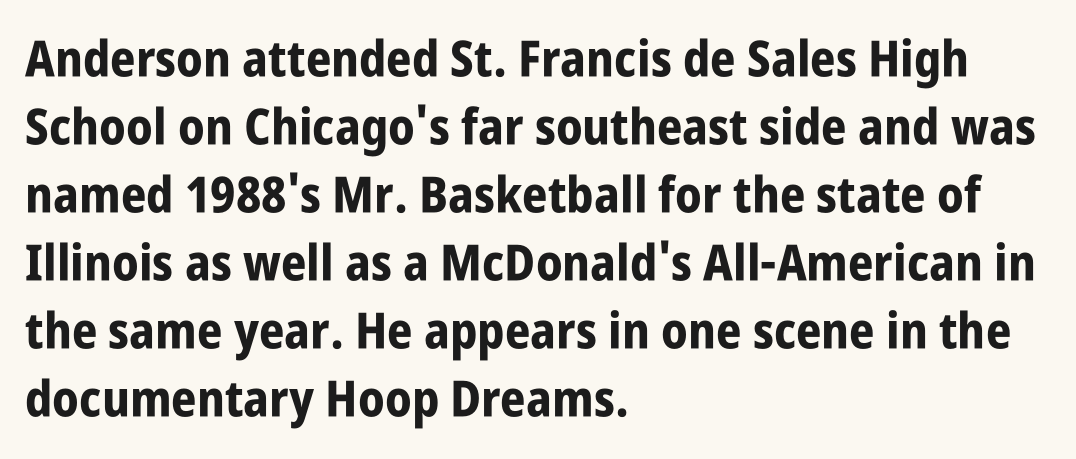
Inter-character spacing is left at the font's built-in metrics. A typesetter would call this proportional, since set widths differ per character. Evenly set lines give the paragraph a standard silhouette. In CSS terms this would be text-align: left. You can tell from the bare stems that sans-serif type was used.
